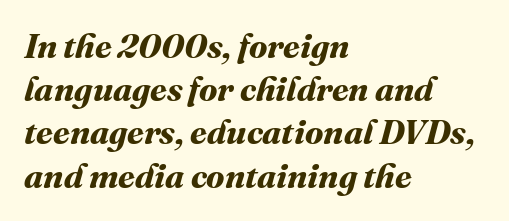
The foot of each line stays bare and open. These lines keep a tight, regular rhythm from letter to letter. Think of a printed novel: that variable character pitch is what you see here. The passage shown is emphatically bold. If you measured baseline to baseline, you'd find a middling distance. Casual observation: everything's shoved over to the left.
